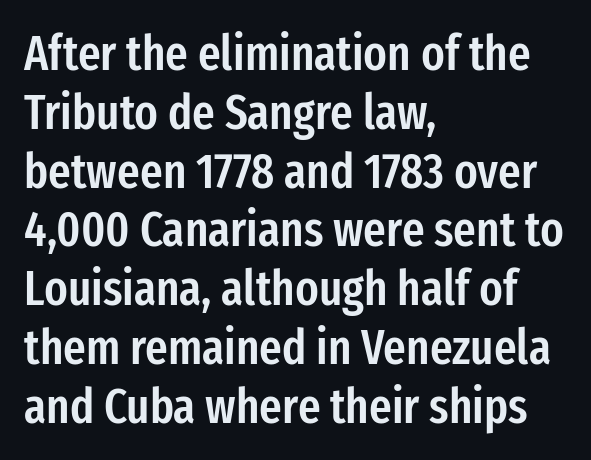
The image shows 49 px semibold, condensed sans-serif type, upright; set left-aligned, line spacing 1.2x, normal letter spacing, not underlined; low stroke contrast and a medium x-height.
